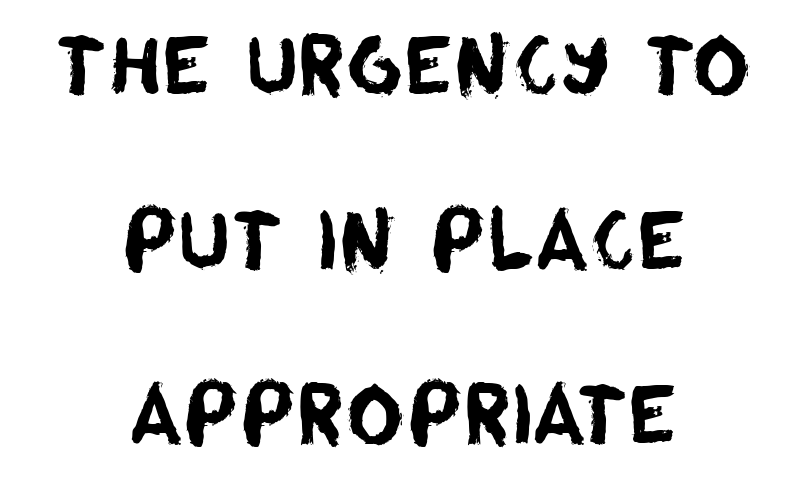
Q: Is the typeface a serif or a sans-serif typeface? A: Sans-serif.
Q: Is the text underlined? A: No.
Q: How is the paragraph aligned? A: Centered.
Q: Is the spacing between letters normal or unusually wide? A: Normal.
Q: Is the spacing between lines tight, normal or loose? A: Loose.
Q: Width (condensed, normal, or wide)? A: Normal.
Q: Stroke contrast? A: Low.
Q: x-height? A: Large.
Q: Monospaced? A: No.
